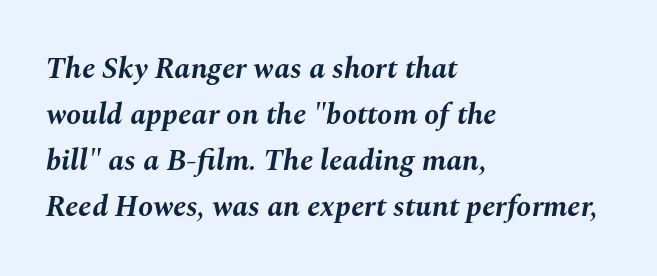
The image shows 30 px bold type, italic (leaning right); set left-aligned, normal line spacing (1.53x), normal letter spacing, not underlined; medium stroke contrast and a medium x-height.
